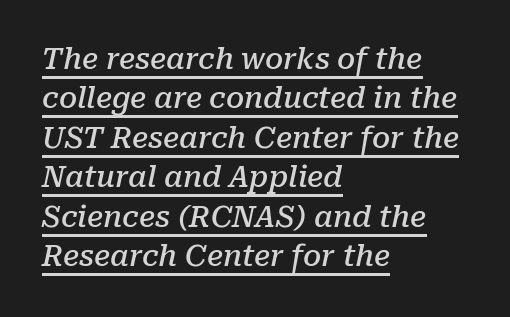
The image shows 29 px semibold serif type, italic (leaning right); set left-aligned, normal line spacing (1.36x), normal letter spacing, underlined; low stroke contrast and a medium x-height.
